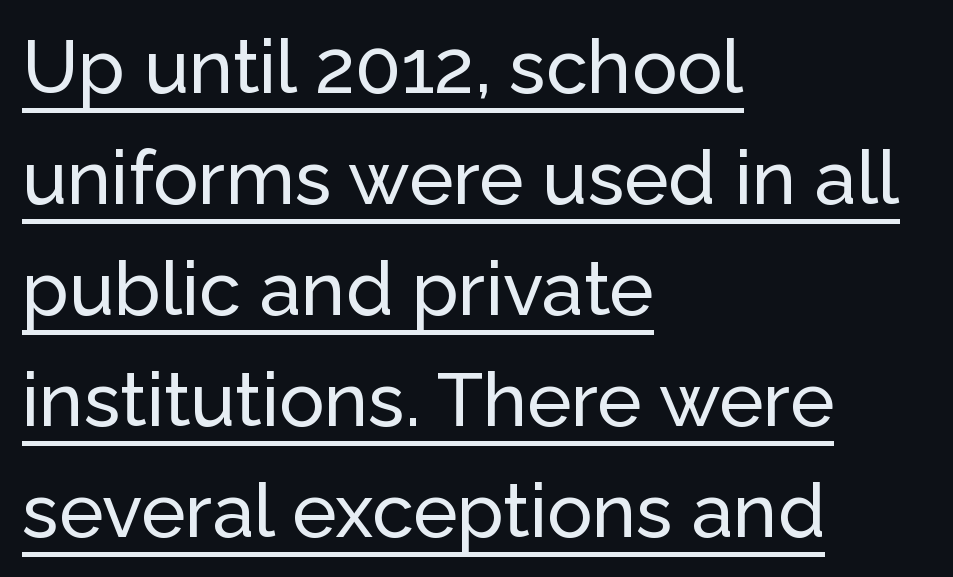
Q: Is the text italic (slanted)? A: No, it is upright.
Q: Is the typeface a serif or a sans-serif typeface? A: Sans-serif.
Q: Is the text underlined? A: Yes.
Q: How is the paragraph aligned? A: Left-aligned.
Q: Is the spacing between letters normal or unusually wide? A: Normal.
Q: Is the spacing between lines tight, normal or loose? A: Normal.
Q: Width (condensed, normal, or wide)? A: Normal.
Q: Stroke contrast? A: Low.
Q: x-height? A: Medium.
Q: Monospaced? A: No.
